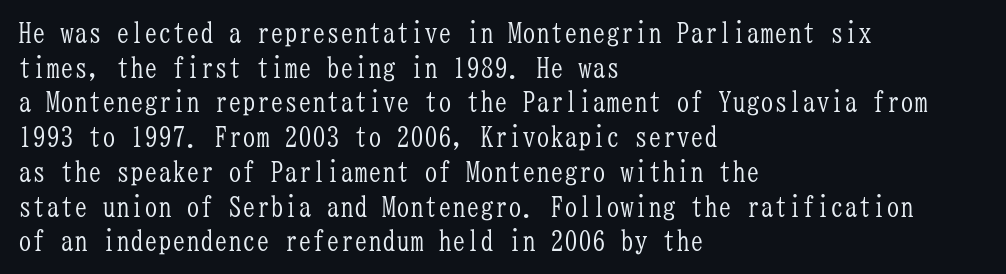
{"serif": "yes", "italic": "no", "bold": "no", "weight": "light", "width": "condensed", "stroke_contrast": "low", "x_height": "medium", "monospaced": "yes", "underline": "no", "align": "left", "line_spacing_ratio": 1.24, "letter_spacing": "normal", "letter_spacing_em": 0.0, "glyph_px": 28}
